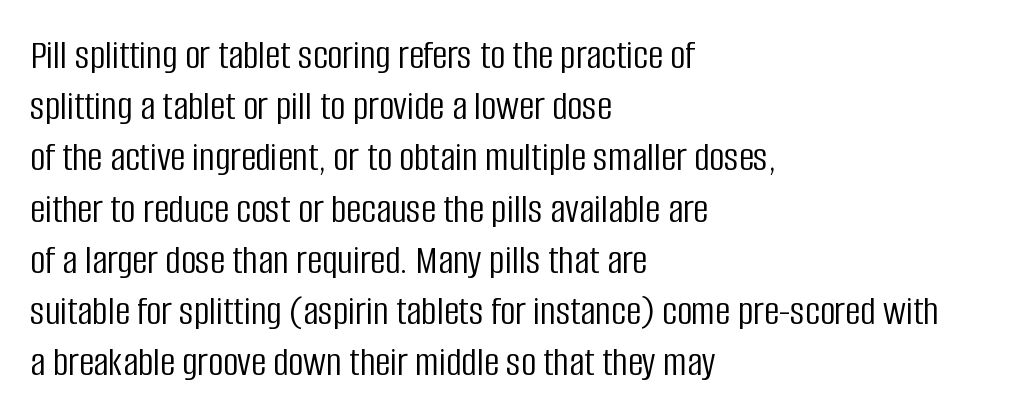
Q: Is the text bold? A: No.
Q: Is the text italic (slanted)? A: No, it is upright.
Q: Is the typeface a serif or a sans-serif typeface? A: Sans-serif.
Q: Is the text underlined? A: No.
Q: How is the paragraph aligned? A: Left-aligned.
Q: Is the spacing between letters normal or unusually wide? A: Normal.
Q: Width (condensed, normal, or wide)? A: Condensed.
Q: Stroke contrast? A: Low.
Q: x-height? A: Large.
Q: Monospaced? A: No.
